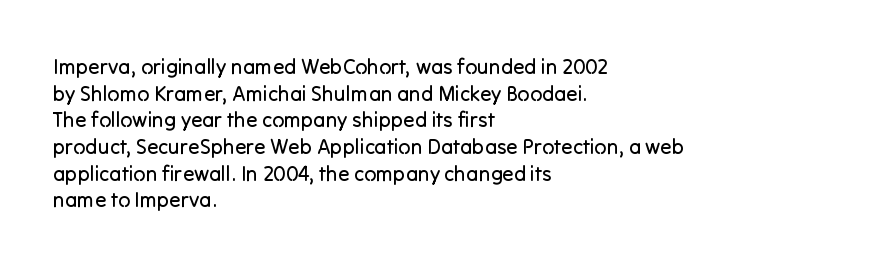
{"italic": "no", "bold": "no", "underline": "no", "align": "left", "line_spacing": "normal", "line_spacing_ratio": 1.27, "letter_spacing": "normal", "letter_spacing_em": 0.0, "glyph_px": 21}
